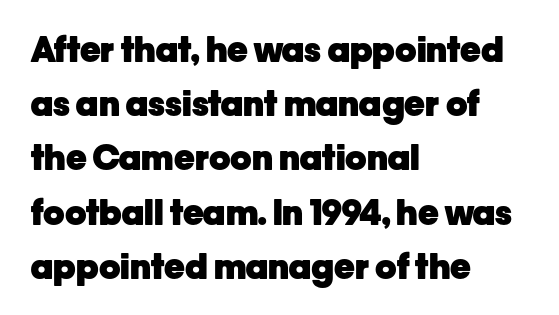
{"serif": "no", "italic": "no", "bold": "yes", "weight": "heavy", "width": "normal", "stroke_contrast": "low", "x_height": "medium", "monospaced": "no", "underline": "no", "align": "left", "line_spacing": "normal", "line_spacing_ratio": 1.55, "letter_spacing": "normal", "letter_spacing_em": 0.0, "glyph_px": 35}
